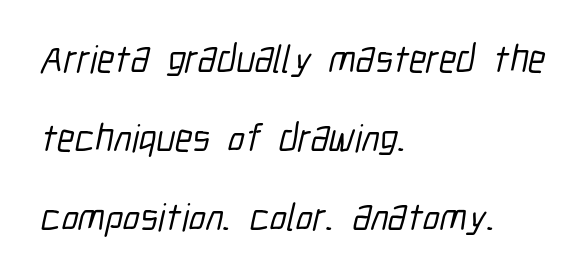
{"serif": "no", "width": "condensed", "stroke_contrast": "low", "x_height": "medium", "monospaced": "no", "underline": "no", "align": "left", "line_spacing": "loose", "line_spacing_ratio": 2.02, "letter_spacing": "normal", "letter_spacing_em": 0.0, "glyph_px": 39}
